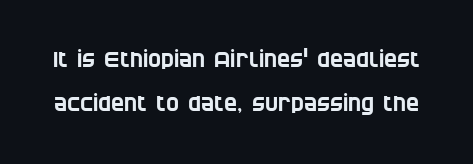
The image shows 22 px text type; set loose line spacing (2.0x), normal letter spacing, not underlined.
